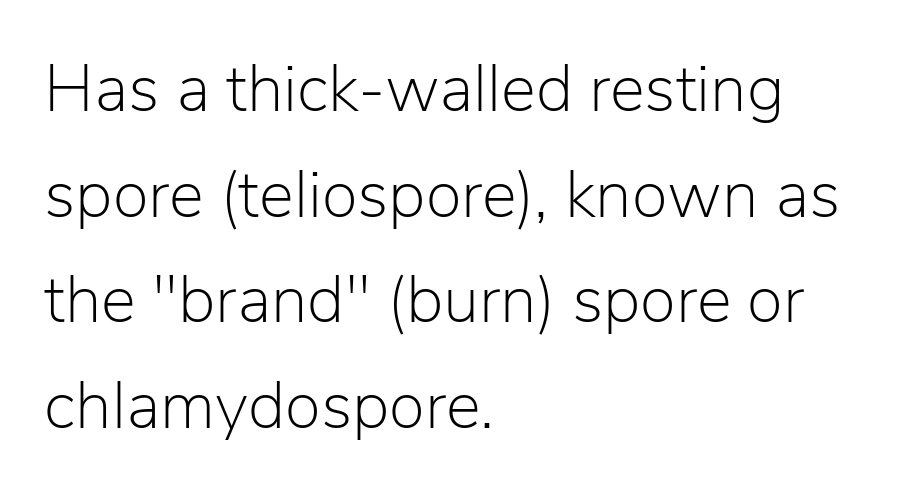
Spacing verdict: proportional, widths tailored to each character. Typeset ragged right — the left edge is the straight one. What stands out about the letter spacing? Nothing — it is the standard amount. No feet cap the strokes, marking this as sans-serif type. This block has exactly the height ordinary leading produces.
